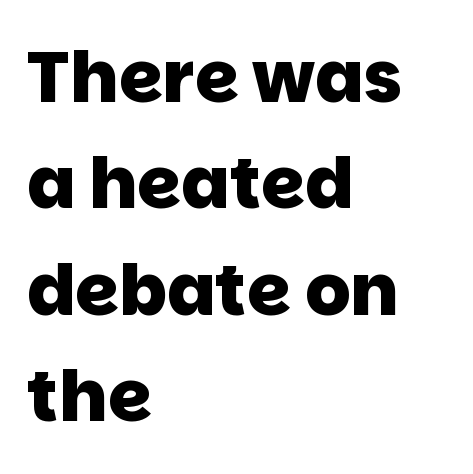
Q: Is the text bold? A: Yes.
Q: Is the typeface a serif or a sans-serif typeface? A: Sans-serif.
Q: Is the text underlined? A: No.
Q: How is the paragraph aligned? A: Left-aligned.
Q: Is the spacing between letters normal or unusually wide? A: Normal.
Q: Is the spacing between lines tight, normal or loose? A: Normal.
Q: Width (condensed, normal, or wide)? A: Normal.
Q: Stroke contrast? A: Low.
Q: x-height? A: Large.
Q: Monospaced? A: No.
